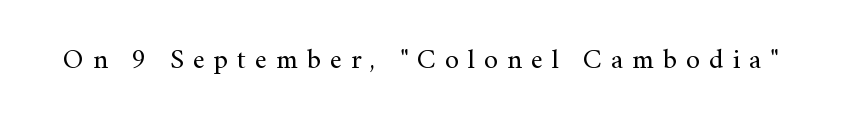
{"serif": "yes", "italic": "no", "bold": "no", "weight": "regular", "width": "normal", "stroke_contrast": "medium", "x_height": "small", "monospaced": "no", "underline": "no", "letter_spacing": "wide", "letter_spacing_em": 0.32, "glyph_px": 28}
